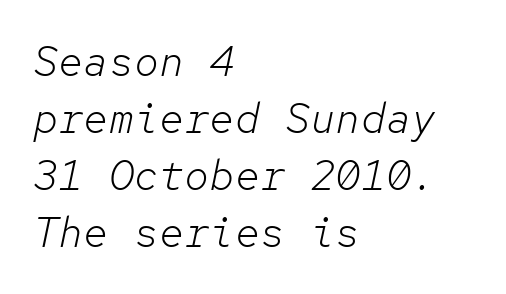
{"italic": "yes", "lean": "right", "slant_degrees": 12, "bold": "no", "weight": "light", "width": "normal", "stroke_contrast": "low", "x_height": "medium", "monospaced": "yes", "underline": "no", "align": "left", "line_spacing": "normal", "line_spacing_ratio": 1.36, "letter_spacing": "normal", "letter_spacing_em": 0.0, "glyph_px": 42}
